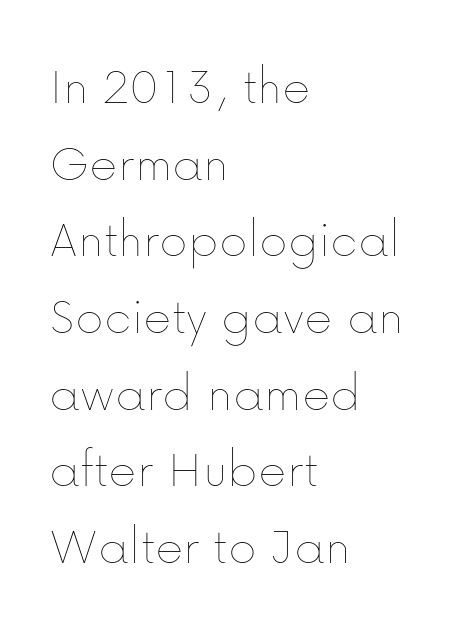
A quiet, ordinary-to-light weight characterises the typeface. Characters follow at the spacing the type designer built in. The gap between lines stays unmarked. Compared with a centered layout, this one pins lines to the left instead.
